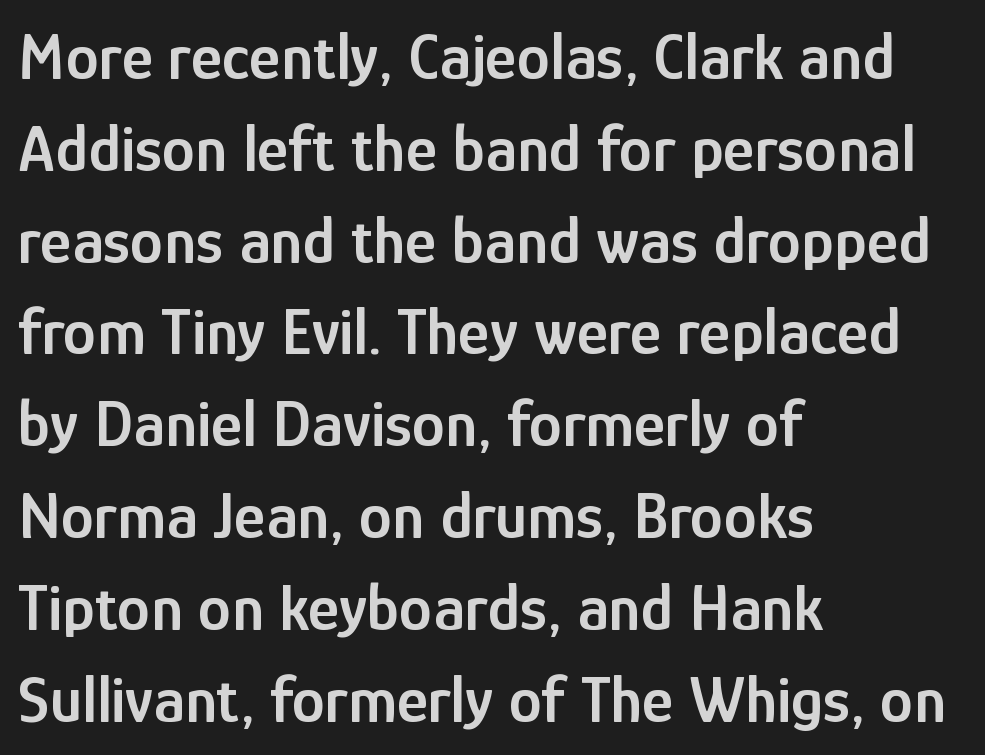
Q: Is the text bold? A: Semi-bold.
Q: Is the text italic (slanted)? A: No, it is upright.
Q: Is the typeface a serif or a sans-serif typeface? A: Sans-serif.
Q: Is the text underlined? A: No.
Q: How is the paragraph aligned? A: Left-aligned.
Q: Is the spacing between letters normal or unusually wide? A: Normal.
Q: Is the spacing between lines tight, normal or loose? A: Normal.
Q: Width (condensed, normal, or wide)? A: Condensed.
Q: Stroke contrast? A: Low.
Q: x-height? A: Medium.
Q: Monospaced? A: No.
